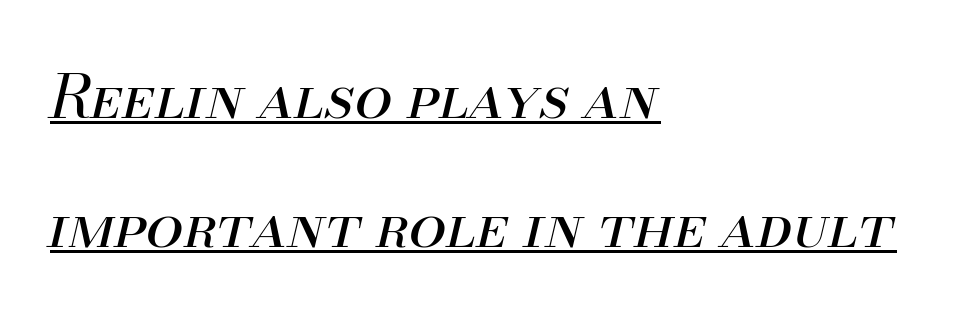
The image shows 60 px regular-weight type, italic (leaning right); set left-aligned, loose line spacing (2.15x), normal letter spacing, underlined; medium stroke contrast and a small x-height.
